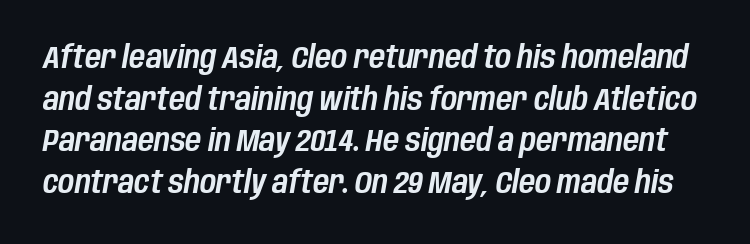
{"italic": "yes", "lean": "right", "slant_degrees": 10, "width": "condensed", "stroke_contrast": "low", "x_height": "large", "monospaced": "no", "underline": "no", "line_spacing": "normal", "line_spacing_ratio": 1.34, "letter_spacing": "normal", "letter_spacing_em": 0.0, "glyph_px": 31}
